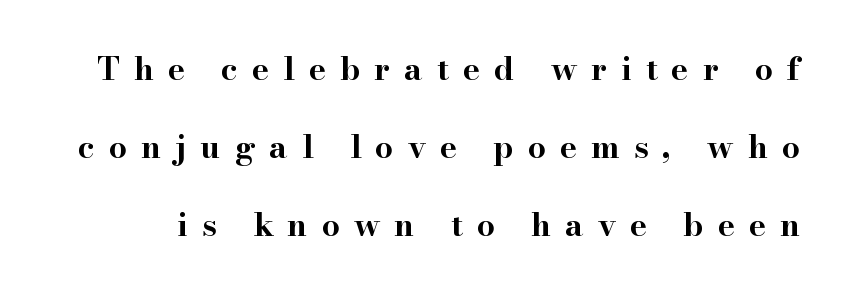
{"serif": "yes", "italic": "no", "bold": "yes", "weight": "bold", "width": "wide", "stroke_contrast": "high", "x_height": "small", "monospaced": "no", "underline": "no", "line_spacing": "loose", "line_spacing_ratio": 2.44, "letter_spacing": "wide", "letter_spacing_em": 0.44, "glyph_px": 32}
